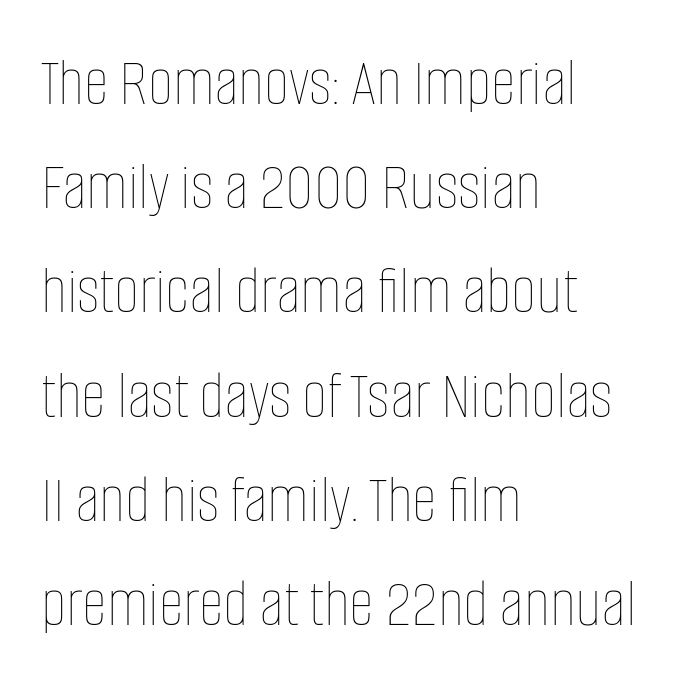
The image shows 69 px thin, condensed type, upright; set left-aligned, normal line spacing (1.51x), normal letter spacing, not underlined; low stroke contrast and a large x-height.
